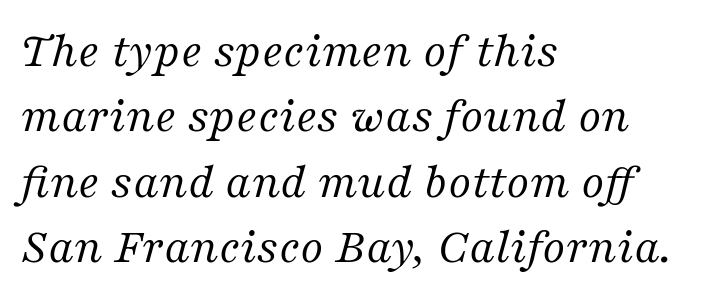
Q: Is the text bold? A: No.
Q: Is the text italic (slanted)? A: Yes, it leans right by about 16 degrees.
Q: Is the typeface a serif or a sans-serif typeface? A: Serif.
Q: Is the text underlined? A: No.
Q: How is the paragraph aligned? A: Left-aligned.
Q: Is the spacing between letters normal or unusually wide? A: Normal.
Q: Is the spacing between lines tight, normal or loose? A: Normal.
Q: Width (condensed, normal, or wide)? A: Normal.
Q: Stroke contrast? A: Medium.
Q: x-height? A: Medium.
Q: Monospaced? A: No.
